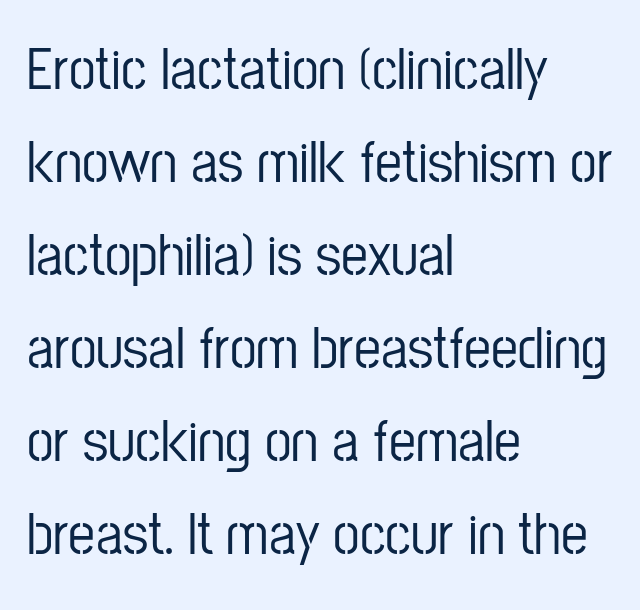
Q: Is the text italic (slanted)? A: No, it is upright.
Q: Is the typeface a serif or a sans-serif typeface? A: Sans-serif.
Q: Is the text underlined? A: No.
Q: How is the paragraph aligned? A: Left-aligned.
Q: Is the spacing between letters normal or unusually wide? A: Normal.
Q: Is the spacing between lines tight, normal or loose? A: Normal.
Q: Width (condensed, normal, or wide)? A: Condensed.
Q: Stroke contrast? A: Low.
Q: x-height? A: Medium.
Q: Monospaced? A: No.
